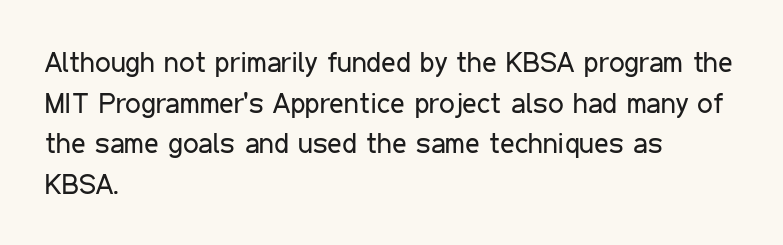
Vertical spacing — default. No heavy texture on the line: the type isn't bold. Every stem runs plumb, perpendicular to the baseline. These lines are set flush left with a ragged right edge. Is this a sans? Yes — the strokes have no serifs. The line texture is even and compact thanks to regular tracking.
